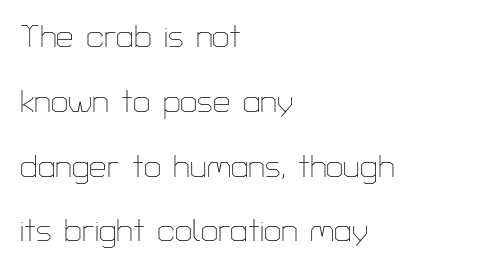
Q: Is the text bold? A: No.
Q: Is the text italic (slanted)? A: No, it is upright.
Q: Is the typeface a serif or a sans-serif typeface? A: Sans-serif.
Q: Is the text underlined? A: No.
Q: How is the paragraph aligned? A: Left-aligned.
Q: Is the spacing between letters normal or unusually wide? A: Normal.
Q: Is the spacing between lines tight, normal or loose? A: Loose.
Q: Width (condensed, normal, or wide)? A: Normal.
Q: Stroke contrast? A: Low.
Q: x-height? A: Medium.
Q: Monospaced? A: No.
